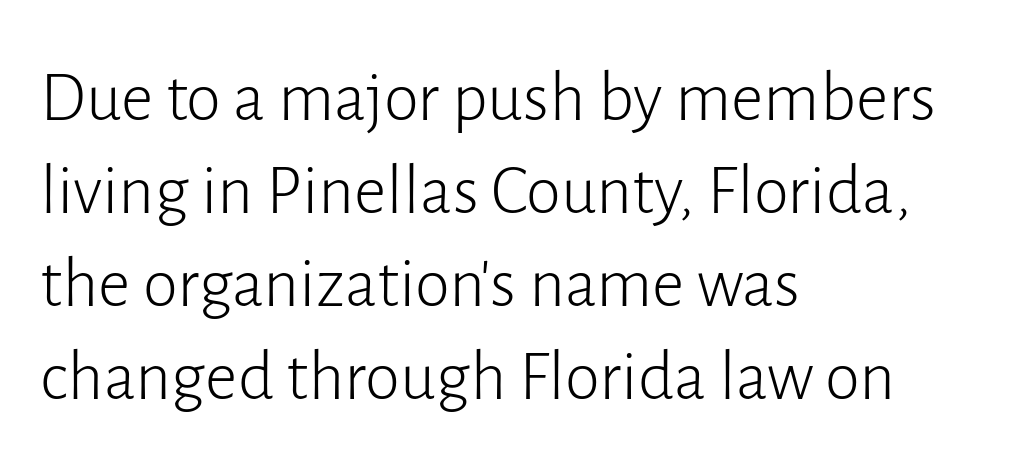
This is roman type, the default non-slanted kind. Words float on clear page, feet unadorned. Nothing heavy about these letters — not bold at all. Note the varied advance widths — an 'i' is clearly narrower than an 'm'. These lines are composed in type without serifs.
